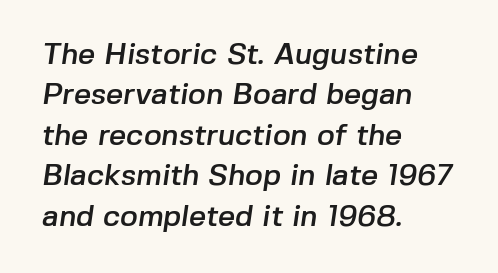
{"serif": "no", "width": "normal", "stroke_contrast": "low", "x_height": "medium", "monospaced": "no", "underline": "no", "align": "left", "line_spacing": "normal", "line_spacing_ratio": 1.35, "letter_spacing": "normal", "letter_spacing_em": 0.0, "glyph_px": 30}
